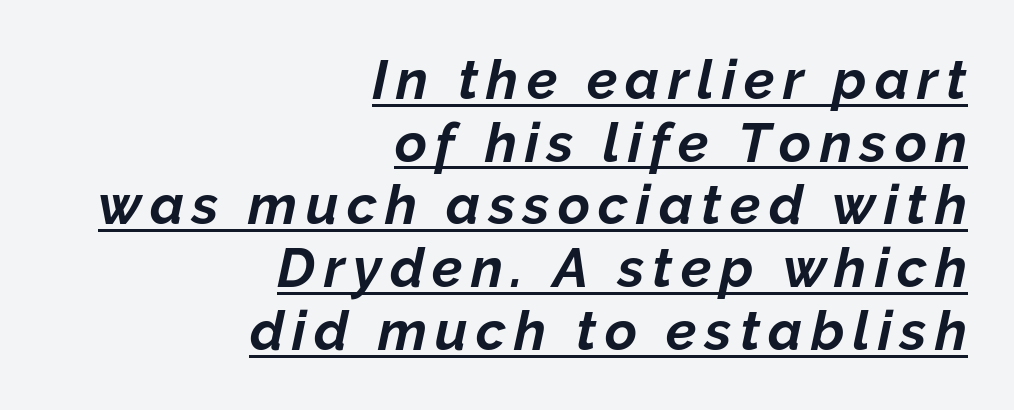
Q: Is the text bold? A: Yes.
Q: Is the text italic (slanted)? A: Yes, it leans right by about 12 degrees.
Q: Is the text underlined? A: Yes.
Q: How is the paragraph aligned? A: Right-aligned.
Q: Is the spacing between lines tight, normal or loose? A: Tight.
Q: Width (condensed, normal, or wide)? A: Normal.
Q: Stroke contrast? A: Low.
Q: x-height? A: Medium.
Q: Monospaced? A: No.
